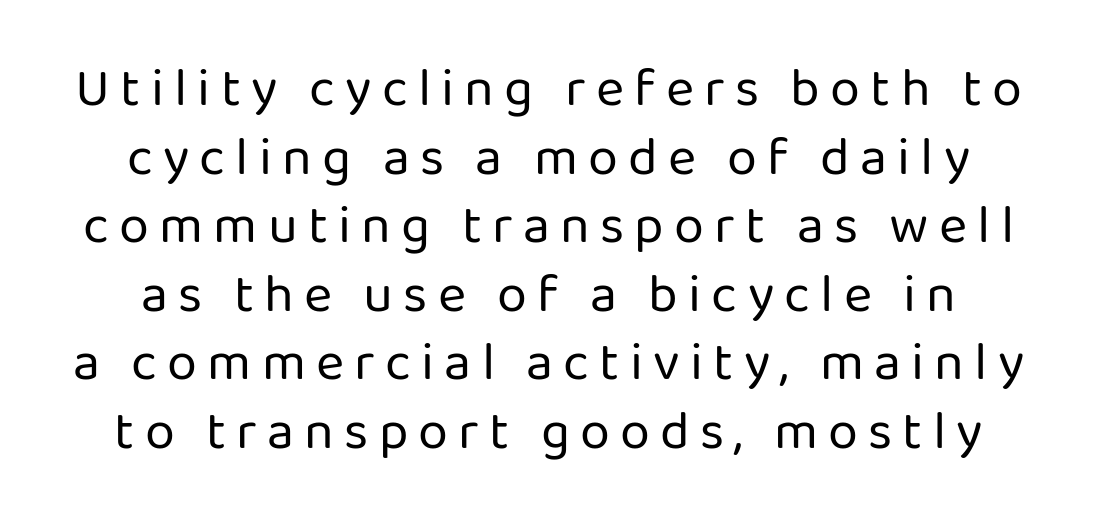
This block has exactly the height ordinary leading produces. Quick note: not italic, upright. Both edges are ragged and mirror each other, which tells us the setting is centered. Here the designer chose a conventional face with non-uniform glyph widths. The face used here is a sans, in the tradition of grotesques and geometrics.
